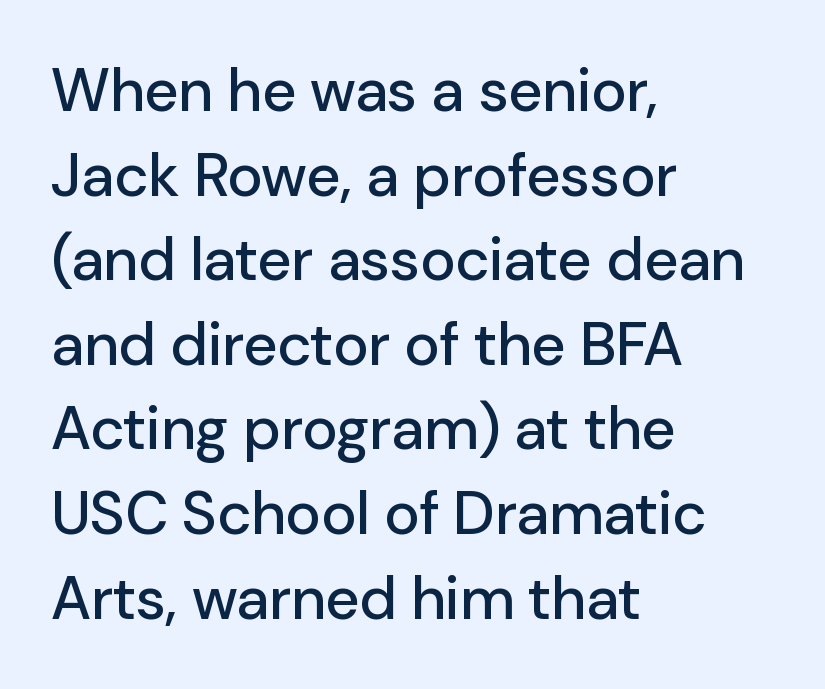
Each row of text sits above clean, open space. Inter-character spacing is left at the font's built-in metrics. Looks like regular typesetting: each glyph gets only the width it needs. Teacher's note: observe the even left margin — that is flush-left alignment.
